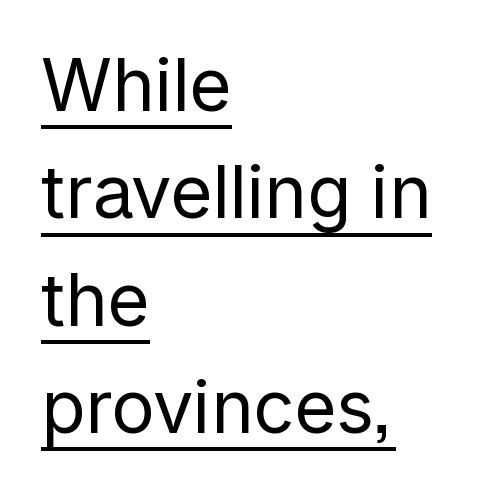
Does a line run under the words? Yes, clearly. The designer left line spacing at the default. Proportional: the letters do not fall into vertical columns. Each letter's strokes conclude bluntly, with no projecting serifs.
